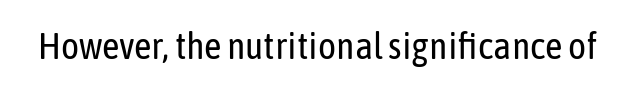
Here the designer chose a conventional face with non-uniform glyph widths. These glyphs show unthickened strokes, regular width or finer. Notice how the stems are strictly vertical — no italics here. You could call the tracking neutral — neither tight nor loose. Descenders are the only things crossing below the line.
